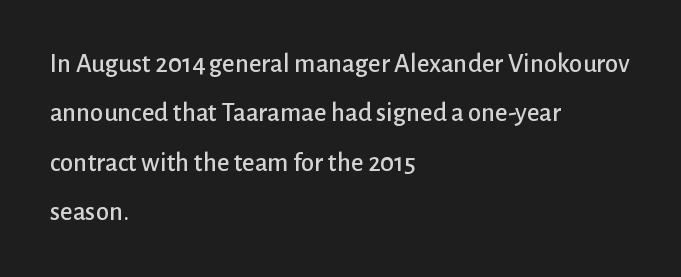
Q: Is the text italic (slanted)? A: No, it is upright.
Q: Is the text underlined? A: No.
Q: How is the paragraph aligned? A: Left-aligned.
Q: Is the spacing between letters normal or unusually wide? A: Normal.
